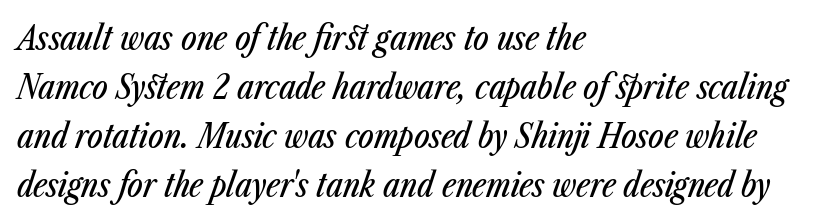
The image shows 33 px condensed type, italic (leaning right); set left-aligned, normal line spacing (1.48x), normal letter spacing, not underlined; low stroke contrast and a medium x-height.
